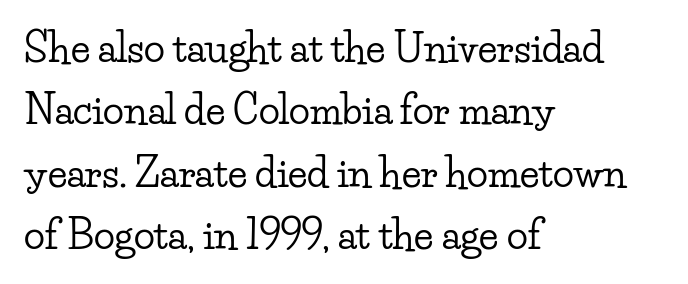
The image shows 39 px wide serif type, upright; set left-aligned, normal line spacing (1.6x), normal letter spacing, not underlined; low stroke contrast and a small x-height.
